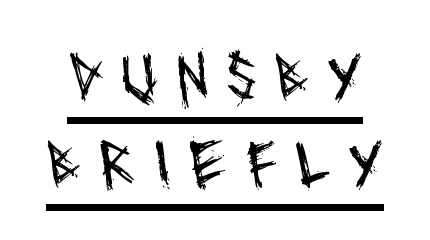
The glyphs in this specimen are sans serif. Is there an underline? Yes — a line sits under the letters. Spacing verdict: proportional, widths tailored to each character. The letters look calm and open, with moderate or lighter stems. Caption: expanded tracking, letters set apart.
